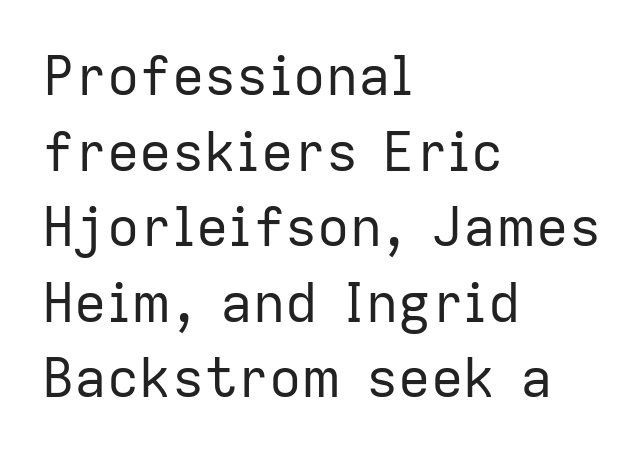
The image shows 54 px regular-weight sans-serif type, upright; set left-aligned, normal line spacing (1.4x), normal letter spacing, not underlined; low stroke contrast and a medium x-height.
